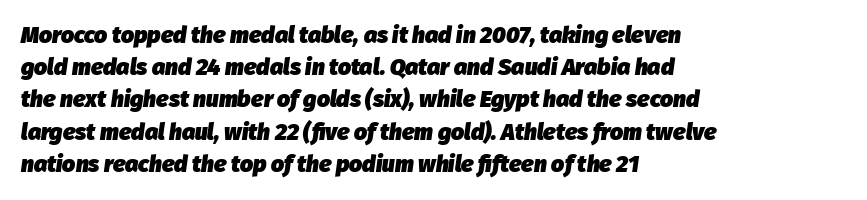
The image shows 23 px bold type, italic (leaning right); set left-aligned, normal line spacing (1.4x), normal letter spacing, not underlined.
